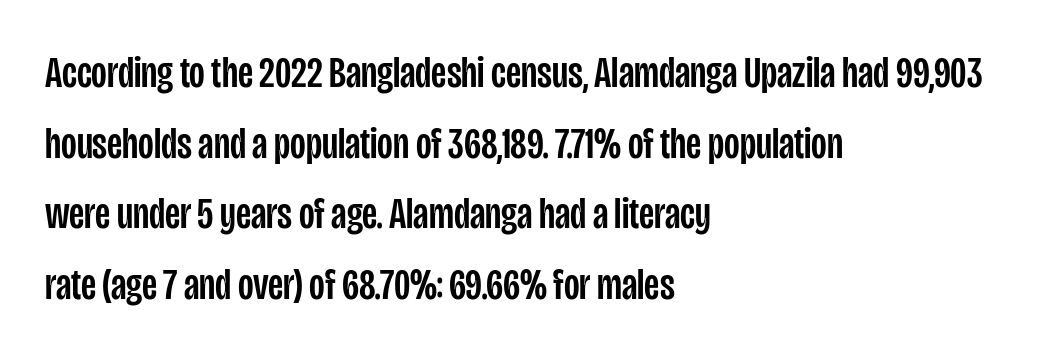
Q: Is the text italic (slanted)? A: No, it is upright.
Q: Is the typeface a serif or a sans-serif typeface? A: Sans-serif.
Q: Is the text underlined? A: No.
Q: How is the paragraph aligned? A: Left-aligned.
Q: Is the spacing between letters normal or unusually wide? A: Normal.
Q: Is the spacing between lines tight, normal or loose? A: Normal.
Q: Width (condensed, normal, or wide)? A: Condensed.
Q: Stroke contrast? A: Low.
Q: x-height? A: Large.
Q: Monospaced? A: No.
